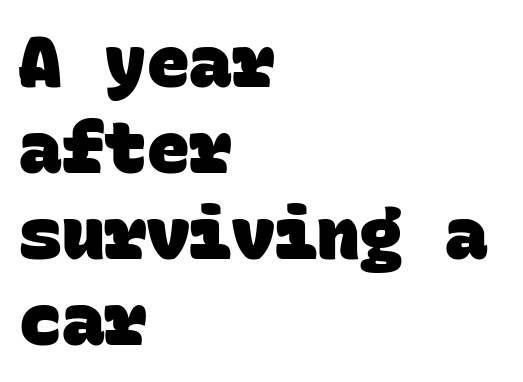
The image shows 71 px heavy sans-serif type, monospaced; set left-aligned, line spacing 1.21x, normal letter spacing, not underlined; low stroke contrast and a large x-height.
